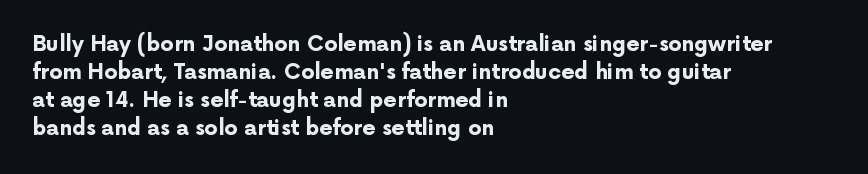
The image shows 21 px bold type, upright; set left-aligned, normal line spacing (1.33x), normal letter spacing, not underlined.
